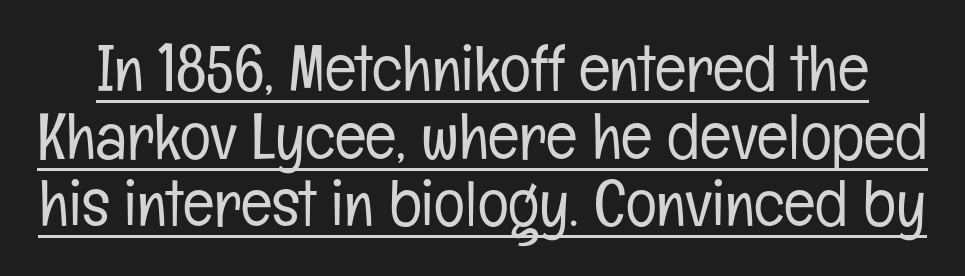
Q: Is the text bold? A: No.
Q: Is the text italic (slanted)? A: No, it is upright.
Q: Is the typeface a serif or a sans-serif typeface? A: Sans-serif.
Q: Is the text underlined? A: Yes.
Q: Is the spacing between letters normal or unusually wide? A: Normal.
Q: Is the spacing between lines tight, normal or loose? A: Tight.
Q: Width (condensed, normal, or wide)? A: Condensed.
Q: Stroke contrast? A: Low.
Q: x-height? A: Medium.
Q: Monospaced? A: No.
